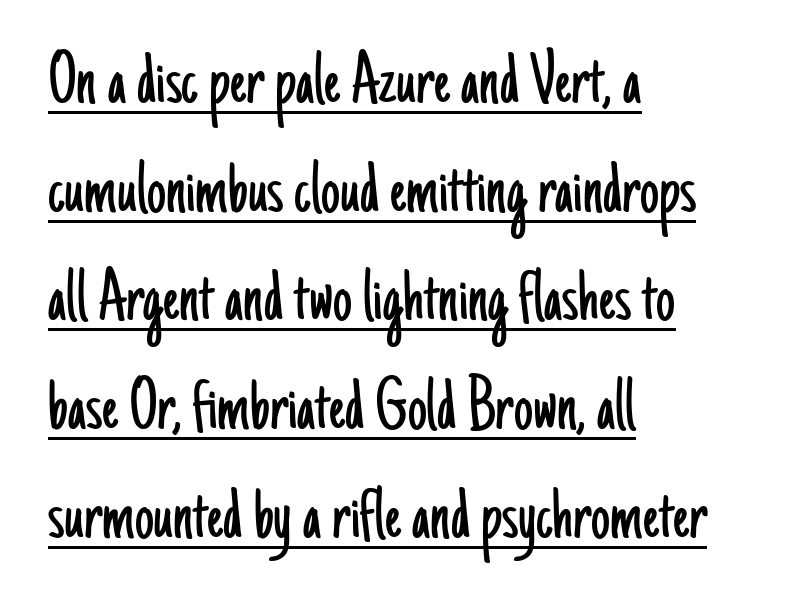
Q: Is the text bold? A: No.
Q: Is the text italic (slanted)? A: No, it is upright.
Q: Is the typeface a serif or a sans-serif typeface? A: Sans-serif.
Q: Is the text underlined? A: Yes.
Q: How is the paragraph aligned? A: Left-aligned.
Q: Is the spacing between letters normal or unusually wide? A: Normal.
Q: Is the spacing between lines tight, normal or loose? A: Normal.
Q: Width (condensed, normal, or wide)? A: Condensed.
Q: Stroke contrast? A: Low.
Q: x-height? A: Small.
Q: Monospaced? A: No.
